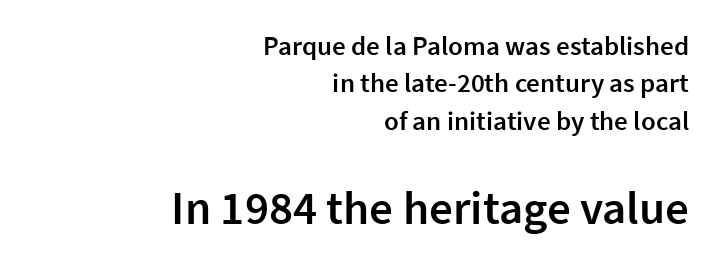
{"serif": "no", "italic": "no", "bold": "semi", "weight": "semibold", "width": "normal", "stroke_contrast": "low", "x_height": "medium", "monospaced": "no", "underline": "no", "align": "right", "line_spacing": "normal", "line_spacing_ratio": 1.38, "letter_spacing": "normal", "letter_spacing_em": 0.0, "larger_block": "second", "size_ratio": 1.74, "glyph_px": 47}
